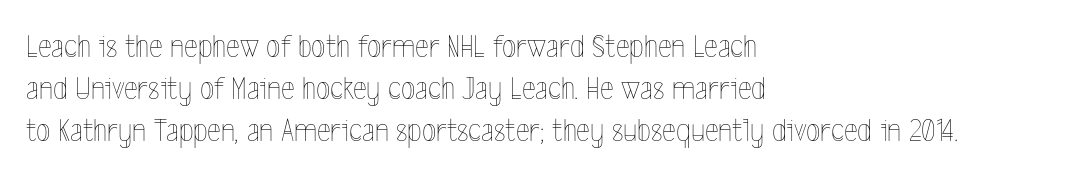
The image shows 33 px thin, condensed type, upright; set left-aligned, normal line spacing (1.28x), normal letter spacing, not underlined; a medium x-height.
